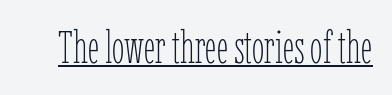
The image shows 45 px thin, condensed type, upright; set normal letter spacing, underlined; low stroke contrast and a medium x-height.
